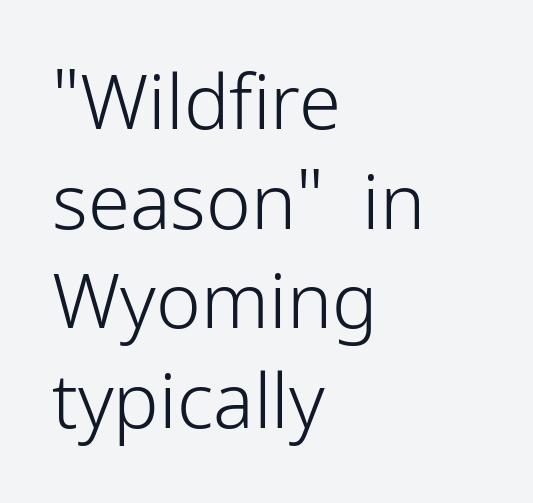
The image shows 76 px light sans-serif type, upright; set left-aligned, normal line spacing (1.31x), normal letter spacing, not underlined; low stroke contrast and a medium x-height.
